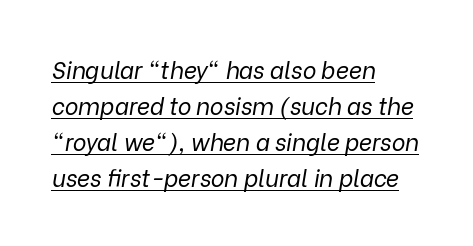
The image shows 23 px text type, italic (leaning right); set left-aligned, normal line spacing (1.57x), normal letter spacing, underlined.
